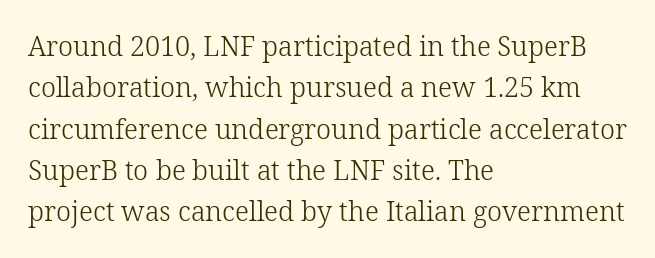
{"italic": "no", "bold": "no", "underline": "no", "align": "left", "line_spacing": "normal", "line_spacing_ratio": 1.53, "letter_spacing": "normal", "letter_spacing_em": 0.0, "glyph_px": 27}
